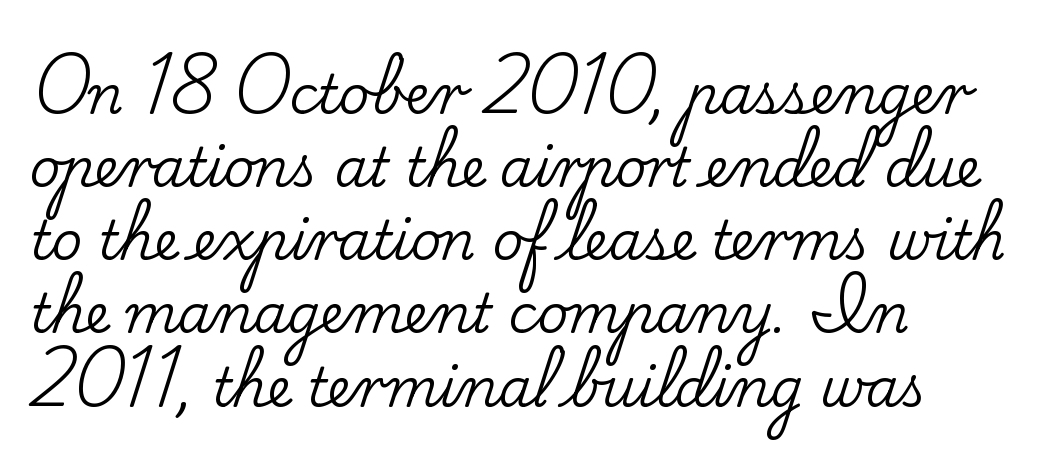
The image shows 53 px serif type; set left-aligned, normal line spacing (1.38x), normal letter spacing, not underlined; low stroke contrast and a small x-height.
